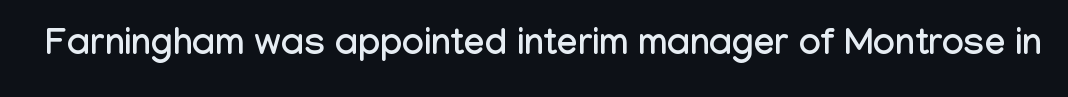
The image shows 37 px condensed sans-serif type, upright; set normal letter spacing, not underlined; low stroke contrast and a medium x-height.
